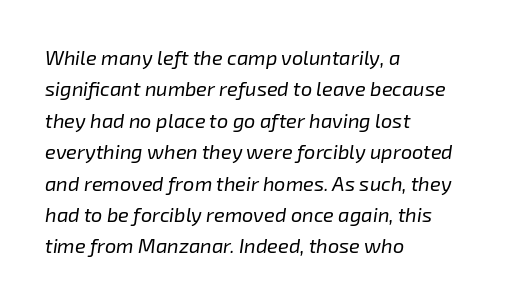
The image shows 20 px text type, italic (leaning right); set left-aligned, normal line spacing (1.57x), normal letter spacing, not underlined.
